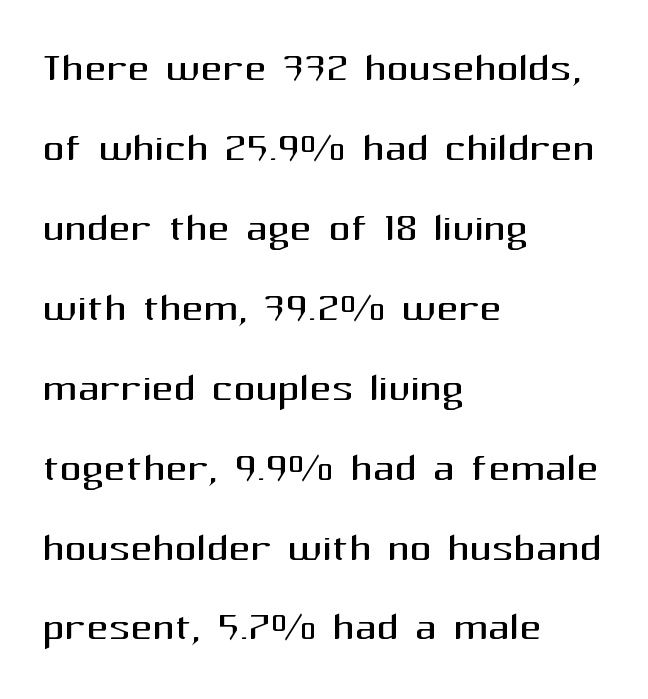
Caption: face not bold, strokes unweighted. Does the leading feel generous? No, just average. A bare baseline throughout the passage. The passage shown is typed in a proportional face where columns would drift.
